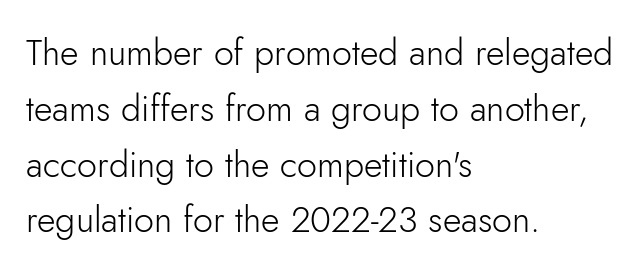
Decoration check: the copy has no underline. This is not heavy type; no bold has been used. Alignment: flush left. If you drew a line through each stem, it would be perfectly vertical. Compared with typical paragraphs, the rows here are spaced about the same. Is this a fixed-width face? No — the glyphs have proportional, varying widths.
